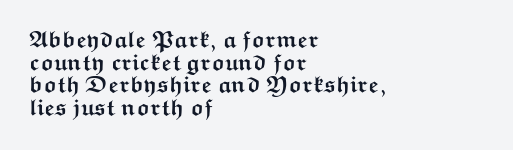
The image shows 23 px bold type, upright; set left-aligned, tight line spacing (0.98x), normal letter spacing, not underlined.
